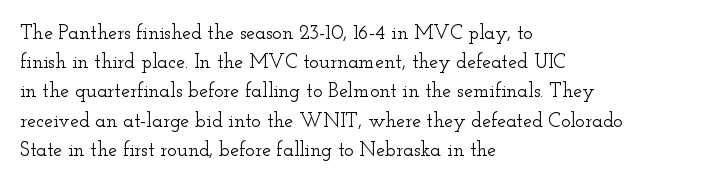
The image shows 20 px text type, upright; set left-aligned, normal line spacing (1.46x), normal letter spacing, not underlined.
